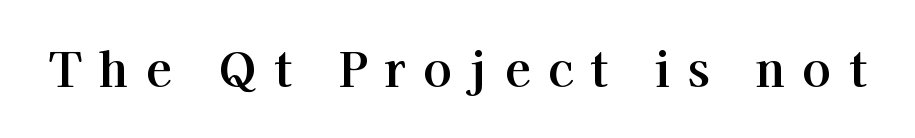
{"serif": "yes", "italic": "no", "width": "normal", "stroke_contrast": "high", "x_height": "medium", "monospaced": "no", "underline": "no", "letter_spacing": "wide", "letter_spacing_em": 0.37, "glyph_px": 47}
